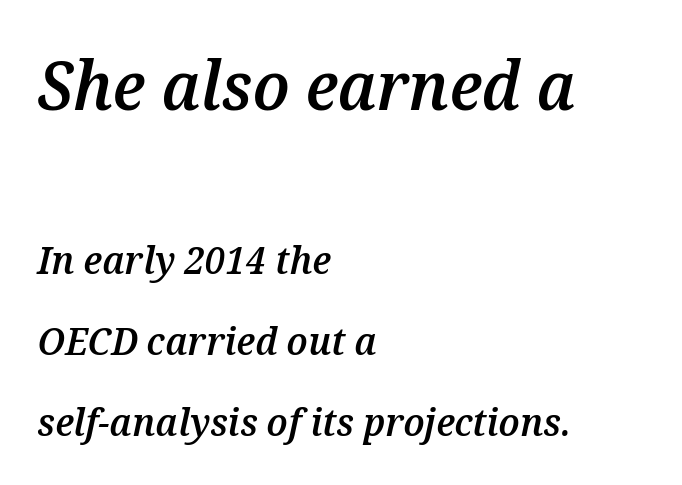
Q: Is the text bold? A: Semi-bold.
Q: Is the text italic (slanted)? A: Yes, it leans right by about 12 degrees.
Q: Is the text underlined? A: No.
Q: How is the paragraph aligned? A: Left-aligned.
Q: Is the spacing between letters normal or unusually wide? A: Normal.
Q: Is the spacing between lines tight, normal or loose? A: Loose.
Q: Which block of text is set in a larger size, the first (top) or the second (bottom)? A: The first (top) one.
Q: Width (condensed, normal, or wide)? A: Normal.
Q: Stroke contrast? A: Medium.
Q: x-height? A: Medium.
Q: Monospaced? A: No.
